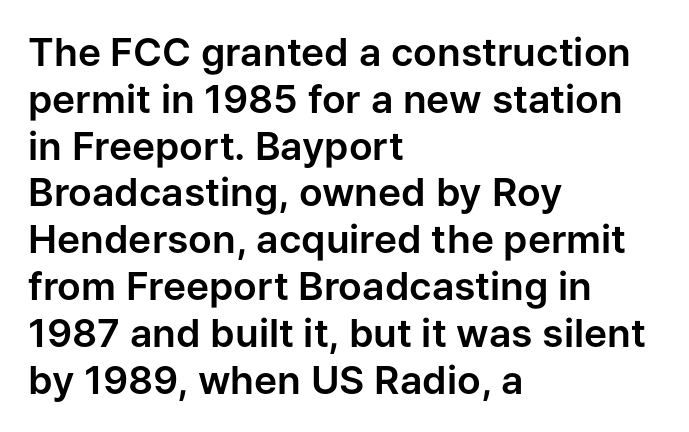
{"serif": "no", "italic": "no", "width": "normal", "stroke_contrast": "low", "x_height": "medium", "monospaced": "no", "underline": "no", "align": "left", "line_spacing_ratio": 1.2, "letter_spacing": "normal", "letter_spacing_em": 0.0, "glyph_px": 39}
